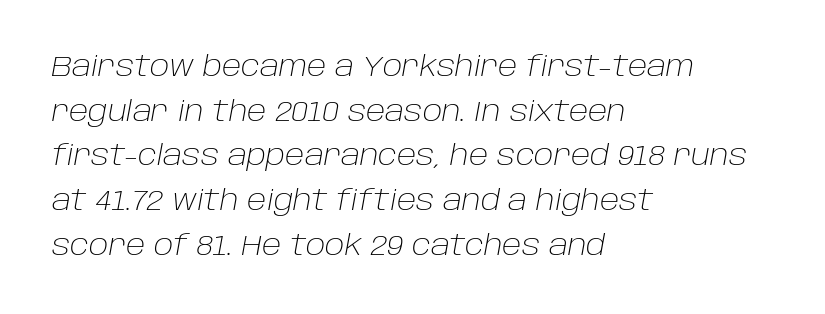
The image shows 29 px light type, italic (leaning right); set left-aligned, normal line spacing (1.54x), normal letter spacing, not underlined; low stroke contrast and a large x-height.
